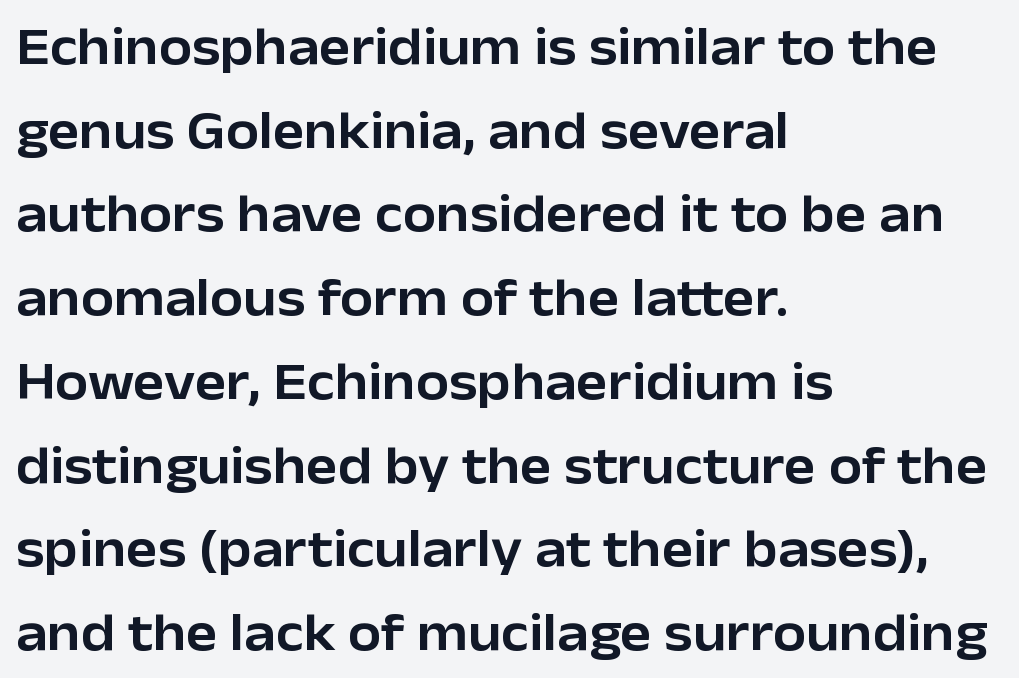
Q: Is the text italic (slanted)? A: No, it is upright.
Q: Is the typeface a serif or a sans-serif typeface? A: Sans-serif.
Q: Is the text underlined? A: No.
Q: How is the paragraph aligned? A: Left-aligned.
Q: Is the spacing between letters normal or unusually wide? A: Normal.
Q: Is the spacing between lines tight, normal or loose? A: Normal.
Q: Width (condensed, normal, or wide)? A: Normal.
Q: Stroke contrast? A: Low.
Q: x-height? A: Medium.
Q: Monospaced? A: No.
